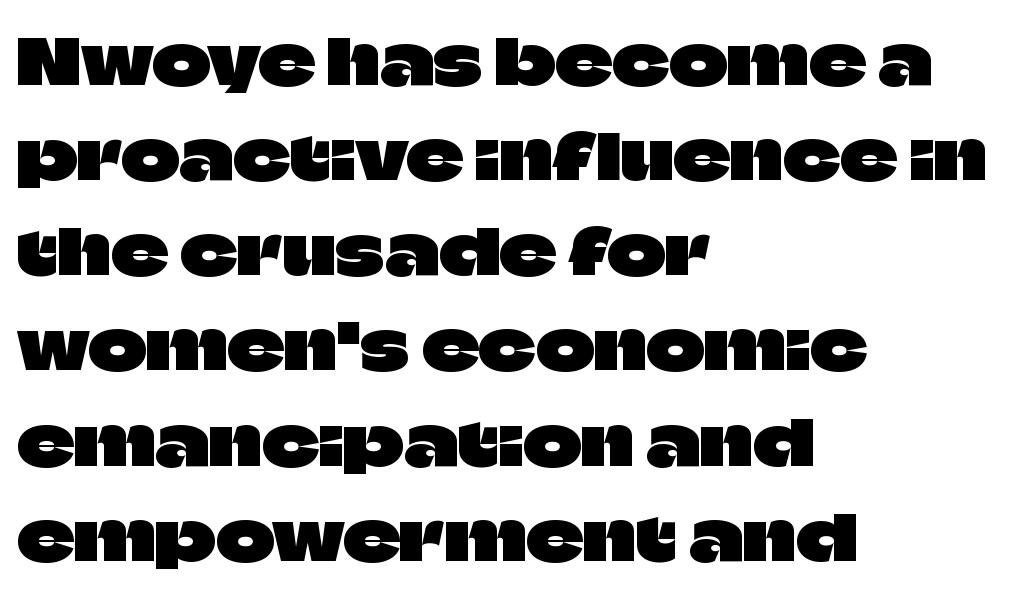
Q: Is the text italic (slanted)? A: No, it is upright.
Q: Is the typeface a serif or a sans-serif typeface? A: Sans-serif.
Q: Is the text underlined? A: No.
Q: How is the paragraph aligned? A: Left-aligned.
Q: Is the spacing between letters normal or unusually wide? A: Normal.
Q: Is the spacing between lines tight, normal or loose? A: Normal.
Q: Width (condensed, normal, or wide)? A: Normal.
Q: Stroke contrast? A: Low.
Q: x-height? A: Large.
Q: Monospaced? A: No.
